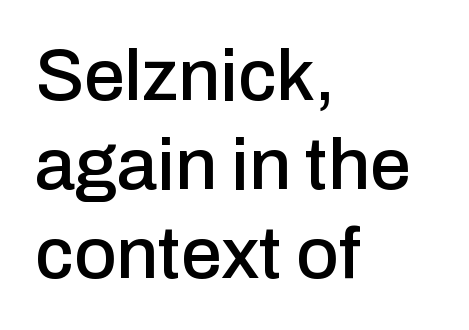
The image shows 73 px sans-serif type, upright; set left-aligned, line spacing 1.22x, normal letter spacing, not underlined; low stroke contrast and a medium x-height.
